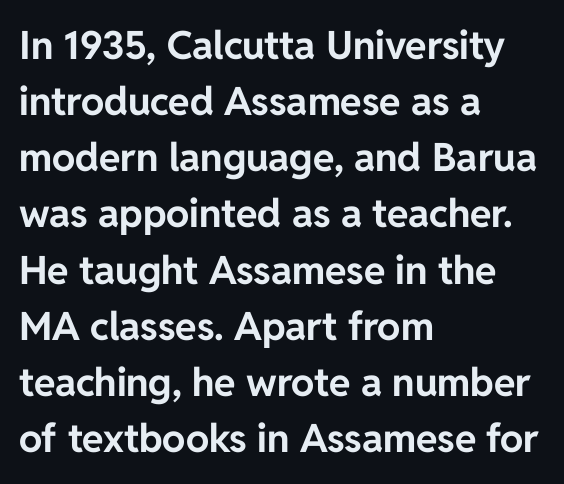
{"serif": "no", "italic": "no", "bold": "yes", "weight": "bold", "width": "normal", "stroke_contrast": "low", "x_height": "medium", "monospaced": "no", "underline": "no", "align": "left", "line_spacing": "normal", "line_spacing_ratio": 1.44, "letter_spacing": "normal", "letter_spacing_em": 0.0, "glyph_px": 39}
